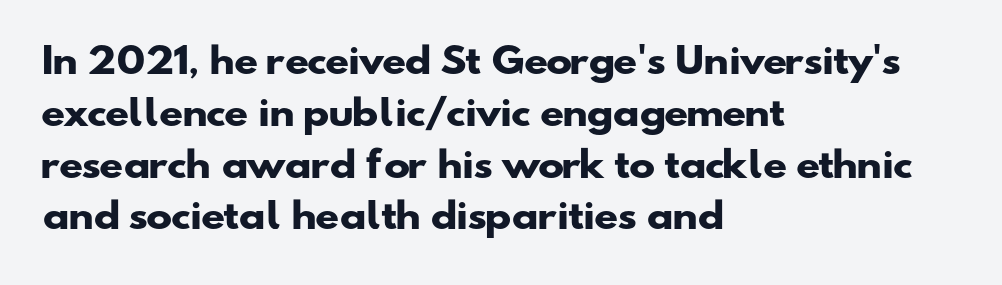
{"serif": "no", "bold": "yes", "weight": "heavy", "width": "wide", "stroke_contrast": "low", "x_height": "small", "monospaced": "no", "underline": "no", "align": "left", "line_spacing": "normal", "line_spacing_ratio": 1.48, "letter_spacing": "normal", "letter_spacing_em": 0.0, "glyph_px": 35}
